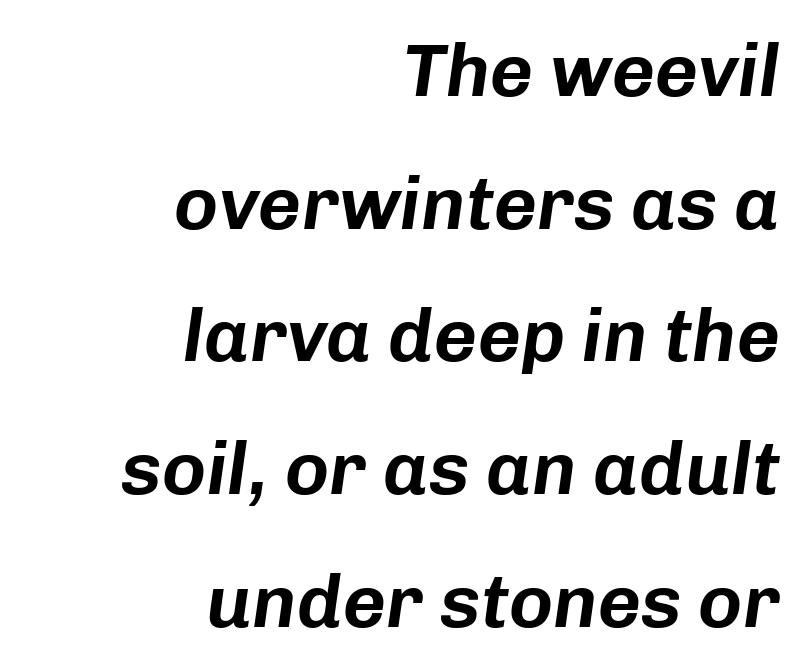
Q: Is the text italic (slanted)? A: Yes, it leans right by about 8 degrees.
Q: Is the text underlined? A: No.
Q: How is the paragraph aligned? A: Right-aligned.
Q: Is the spacing between letters normal or unusually wide? A: Normal.
Q: Width (condensed, normal, or wide)? A: Normal.
Q: Stroke contrast? A: Low.
Q: x-height? A: Medium.
Q: Monospaced? A: No.
